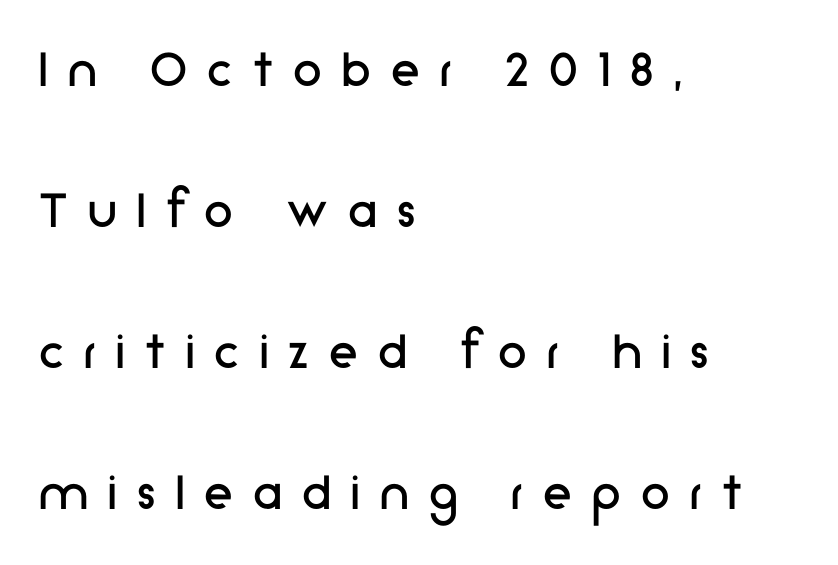
Q: Is the text bold? A: No.
Q: Is the text italic (slanted)? A: No, it is upright.
Q: Is the typeface a serif or a sans-serif typeface? A: Sans-serif.
Q: Is the text underlined? A: No.
Q: How is the paragraph aligned? A: Left-aligned.
Q: Is the spacing between letters normal or unusually wide? A: Unusually wide.
Q: Is the spacing between lines tight, normal or loose? A: Loose.
Q: Width (condensed, normal, or wide)? A: Normal.
Q: Stroke contrast? A: Low.
Q: x-height? A: Medium.
Q: Monospaced? A: No.
